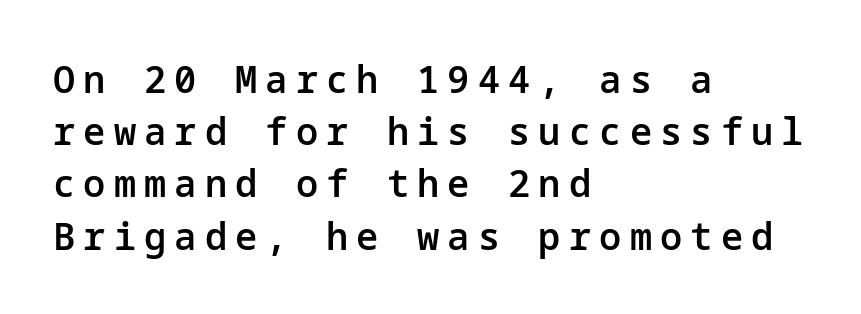
The image shows 37 px semibold sans-serif type, upright; set left-aligned, normal line spacing (1.41x), unusually wide letter spacing (+0.22 em), not underlined; low stroke contrast and a medium x-height.
